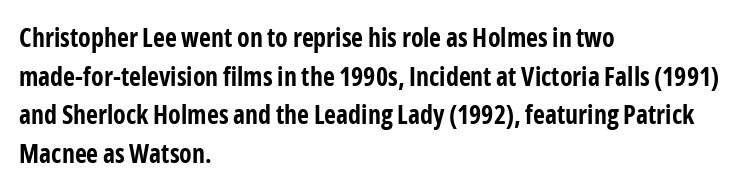
Leading: standard. Glyph-to-glyph distance matches everyday printed text. The face used here has the dense, thick strokes of a bold. These lines stack with their left ends in a neat column.
